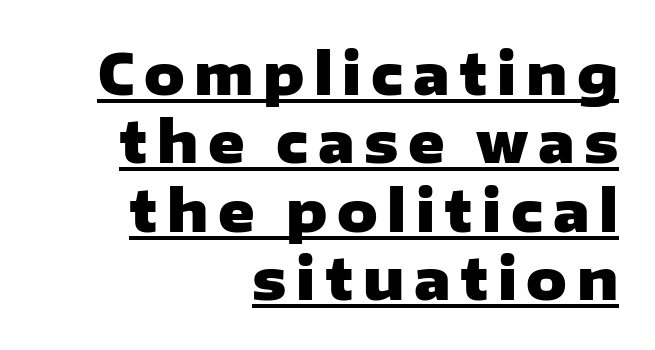
Q: Is the text bold? A: Yes.
Q: Is the text italic (slanted)? A: No, it is upright.
Q: Is the typeface a serif or a sans-serif typeface? A: Sans-serif.
Q: Is the text underlined? A: Yes.
Q: How is the paragraph aligned? A: Right-aligned.
Q: Width (condensed, normal, or wide)? A: Wide.
Q: Stroke contrast? A: Low.
Q: x-height? A: Medium.
Q: Monospaced? A: No.
